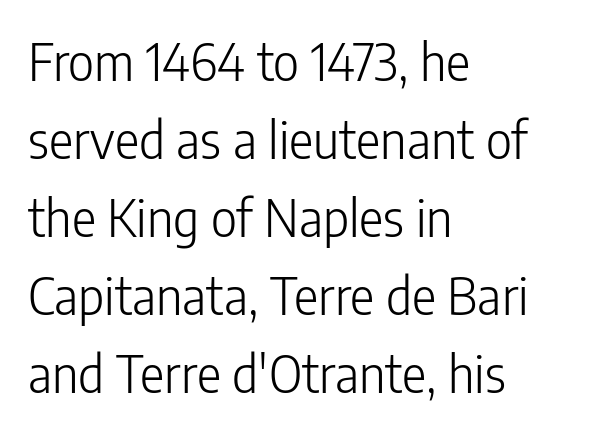
The image shows 51 px light, condensed sans-serif type, upright; set left-aligned, normal line spacing (1.53x), normal letter spacing, not underlined; low stroke contrast and a medium x-height.
